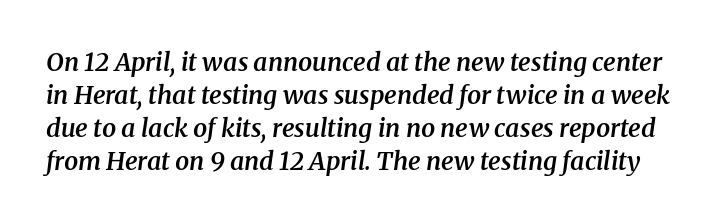
Firm but not heavy-handed strokes: this text is semibold. Italic? Definitely — the glyphs are oblique. The string is rendered with underlining switched off. Rows of type keep a routine distance in the vertical direction. Observe the ordinary spacing: letters are neighbours, not strangers.
